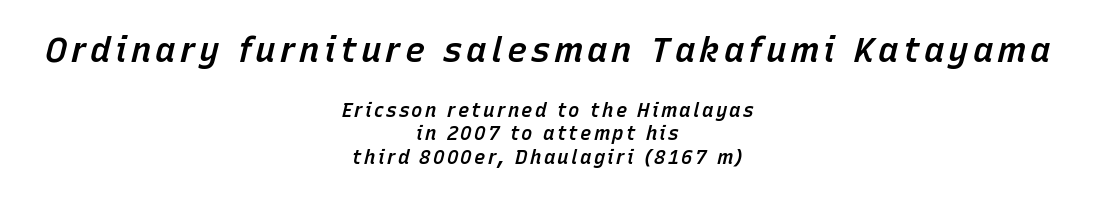
{"italic": "yes", "lean": "right", "slant_degrees": 15, "bold": "semi", "weight": "semibold", "width": "normal", "stroke_contrast": "low", "x_height": "medium", "monospaced": "no", "underline": "no", "align": "center", "line_spacing_ratio": 1.23, "larger_block": "first", "size_ratio": 1.79, "glyph_px": 34}
